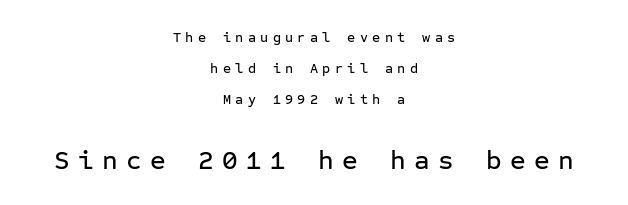
The image shows 27 px text type, upright; set centered, loose line spacing (2.23x), unusually wide letter spacing (+0.31 em), not underlined; the second (bottom) block is 1.93x larger.
